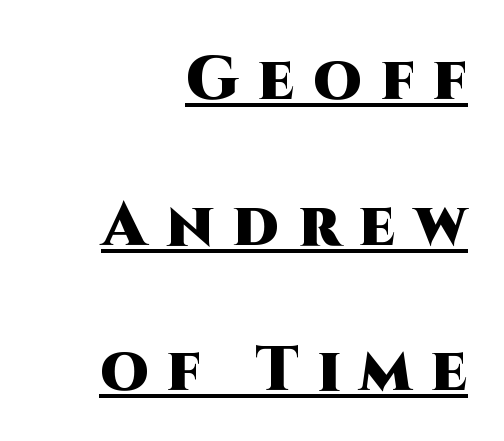
The image shows 62 px heavy sans-serif type, upright; set right-aligned, loose line spacing (2.35x), unusually wide letter spacing (+0.31 em), underlined; high stroke contrast and a large x-height.
